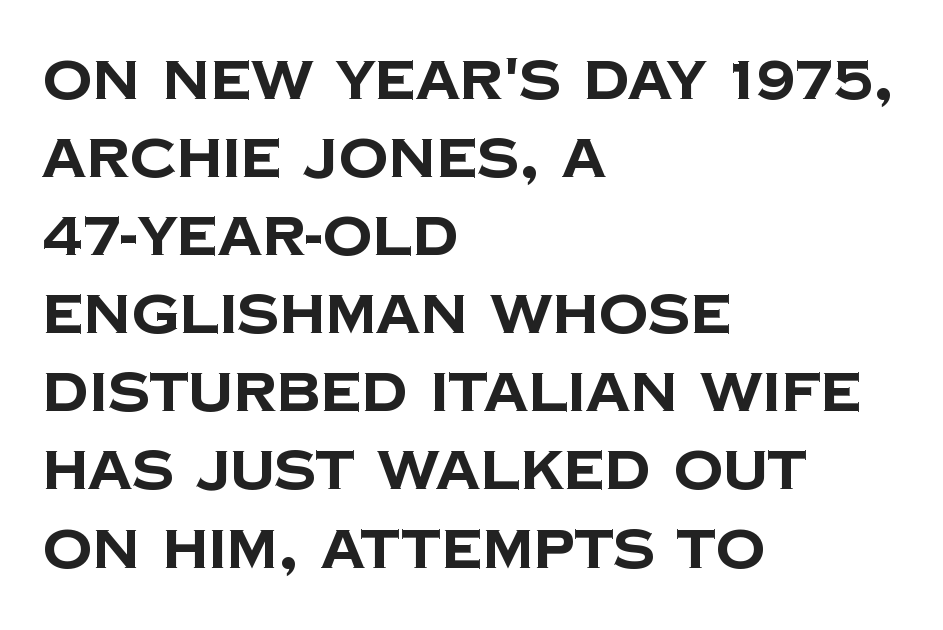
{"serif": "no", "bold": "yes", "weight": "bold", "width": "normal", "stroke_contrast": "low", "x_height": "large", "monospaced": "no", "underline": "no", "align": "left", "line_spacing": "normal", "line_spacing_ratio": 1.42, "letter_spacing": "normal", "letter_spacing_em": 0.0, "glyph_px": 55}
